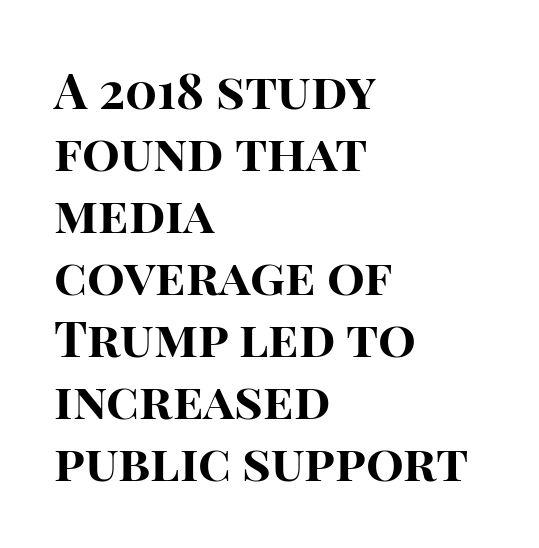
Q: Is the text bold? A: Yes.
Q: Is the text italic (slanted)? A: No, it is upright.
Q: Is the typeface a serif or a sans-serif typeface? A: Sans-serif.
Q: Is the text underlined? A: No.
Q: How is the paragraph aligned? A: Left-aligned.
Q: Is the spacing between letters normal or unusually wide? A: Normal.
Q: Width (condensed, normal, or wide)? A: Normal.
Q: Stroke contrast? A: High.
Q: x-height? A: Large.
Q: Monospaced? A: No.
